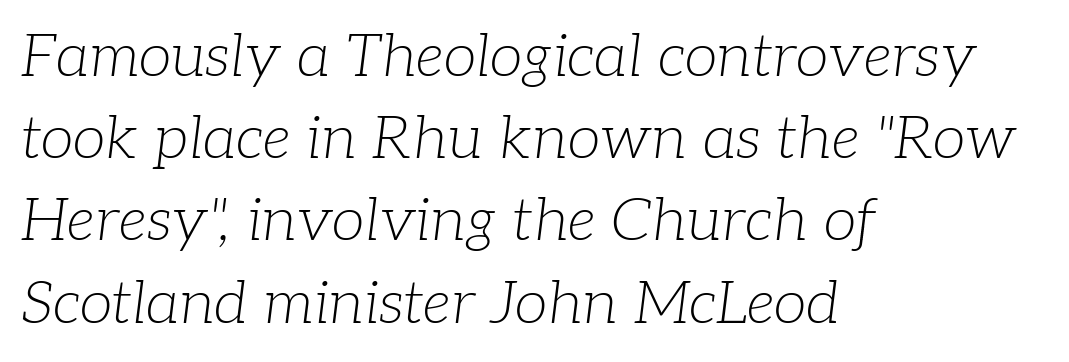
{"serif": "yes", "italic": "yes", "lean": "right", "slant_degrees": 7, "bold": "no", "weight": "light", "width": "normal", "stroke_contrast": "low", "x_height": "medium", "monospaced": "no", "underline": "no", "align": "left", "line_spacing": "normal", "line_spacing_ratio": 1.37, "letter_spacing": "normal", "letter_spacing_em": 0.0, "glyph_px": 60}
